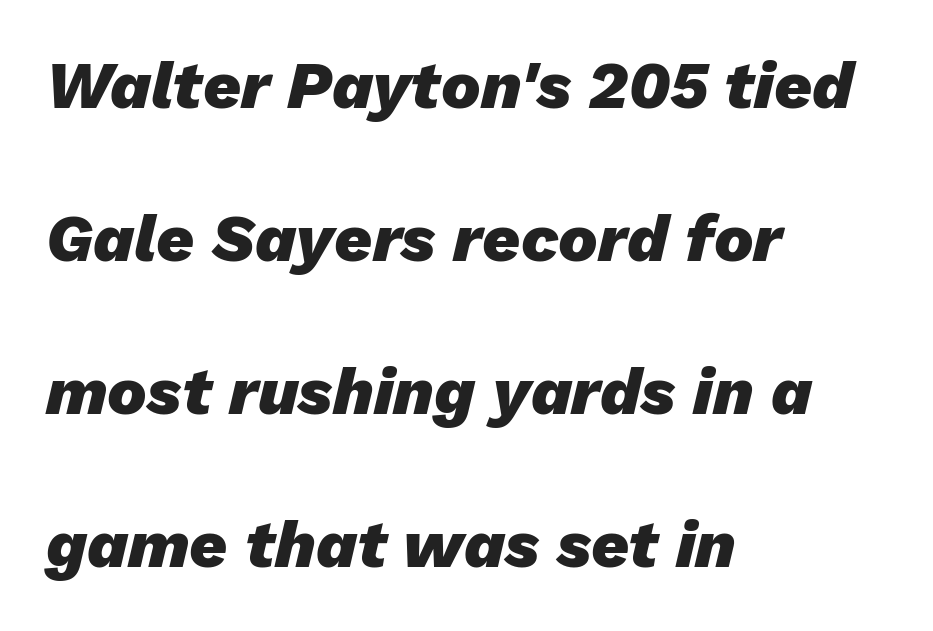
If you measured baseline to baseline, you'd find a long distance. On the weight axis this lands at bold, roughly 700. The paragraph has a hard left edge and a soft right edge. This rendering features lettering with no underline. The passage shown leans; its letterforms are oblique.
